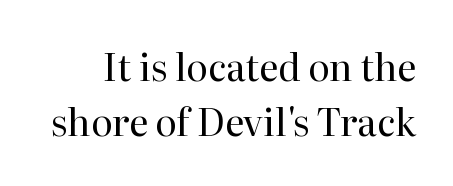
Q: Is the text bold? A: No.
Q: Is the text italic (slanted)? A: No, it is upright.
Q: Is the typeface a serif or a sans-serif typeface? A: Serif.
Q: Is the text underlined? A: No.
Q: Is the spacing between letters normal or unusually wide? A: Normal.
Q: Is the spacing between lines tight, normal or loose? A: Normal.
Q: Width (condensed, normal, or wide)? A: Normal.
Q: Stroke contrast? A: High.
Q: x-height? A: Medium.
Q: Monospaced? A: No.
